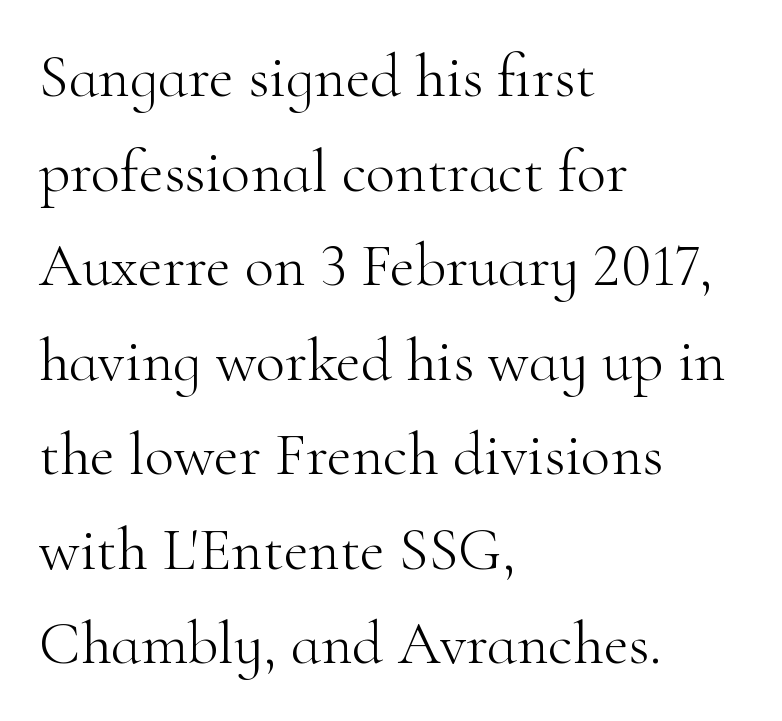
Q: Is the text bold? A: No.
Q: Is the text italic (slanted)? A: No, it is upright.
Q: Is the typeface a serif or a sans-serif typeface? A: Serif.
Q: Is the text underlined? A: No.
Q: How is the paragraph aligned? A: Left-aligned.
Q: Is the spacing between letters normal or unusually wide? A: Normal.
Q: Is the spacing between lines tight, normal or loose? A: Normal.
Q: Width (condensed, normal, or wide)? A: Normal.
Q: Stroke contrast? A: High.
Q: x-height? A: Small.
Q: Monospaced? A: No.
